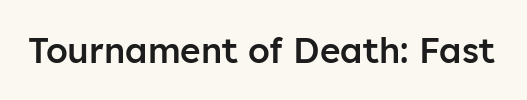
Here the designer chose a conventional face with non-uniform glyph widths. Standard letterfit; no display-style spreading of the glyphs. This is sans-serif lettering, the kind often seen on screens and signage. Moderately thickened strokes mark this as semibold type.
